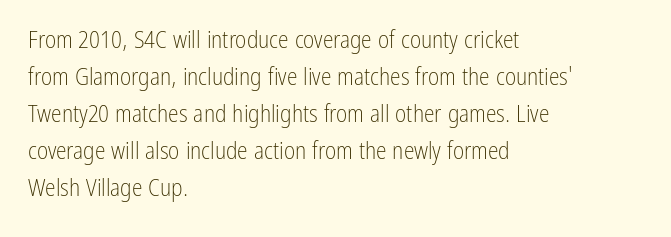
Vertical strokes here are truly vertical. Every row of glyphs begins at an identical x-position on the left. Between one letter and the next there's only the usual sliver of space. Only glyphs here, with clear space below each row.
